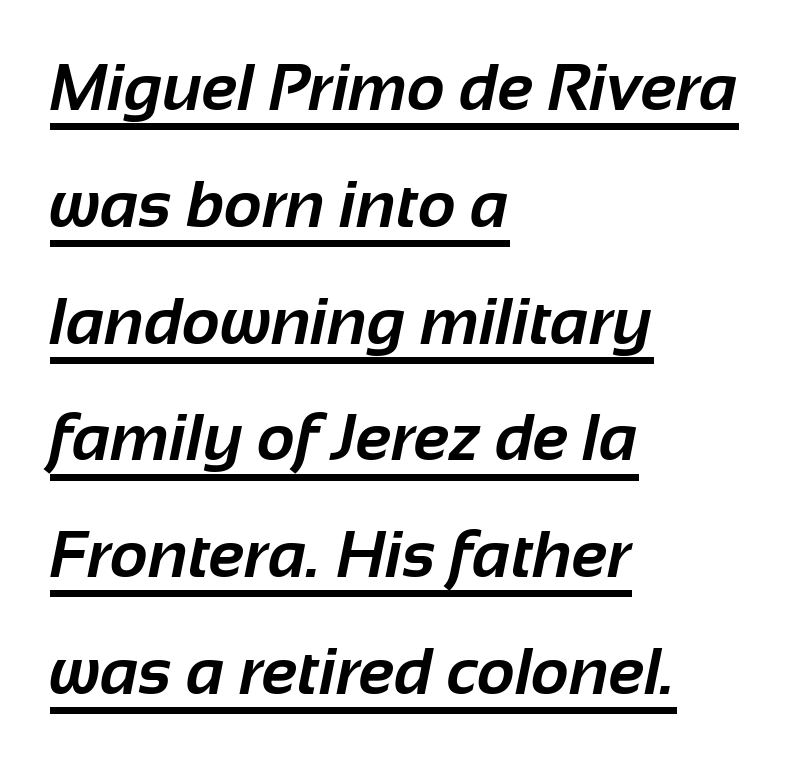
{"serif": "no", "bold": "yes", "weight": "bold", "width": "normal", "stroke_contrast": "low", "x_height": "medium", "monospaced": "no", "underline": "yes", "align": "left", "line_spacing_ratio": 1.77, "letter_spacing": "normal", "letter_spacing_em": 0.0, "glyph_px": 66}
